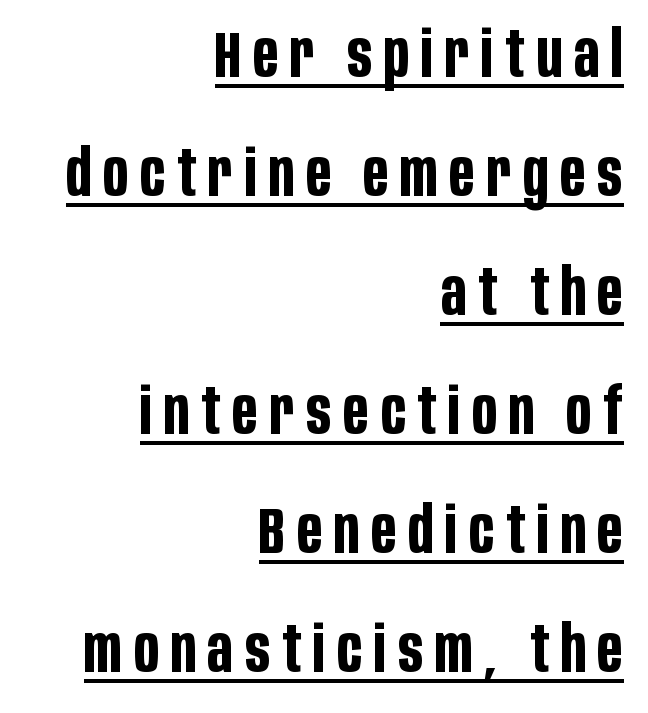
Caption: lettering with a line underneath. The specimen reads as upright at a glance. A typesetter would call this proportional, since set widths differ per character. The designer went with a sans here, leaving each stem footless. These words are printed bold, with thick strokes throughout.
